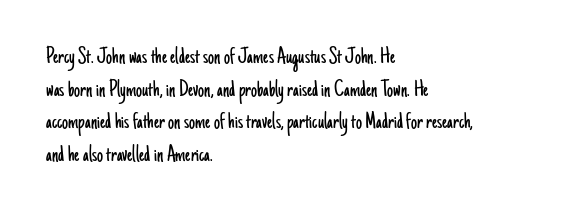
Plain, unruled lines of type. Ordinary non-slanted type is in use. Does extra space separate the letters? No, they use regular spacing. This is not heavy type; no bold has been used. These lines sit exactly where default settings would place them. Reading down the block, your eye returns to a fixed left position each line.
